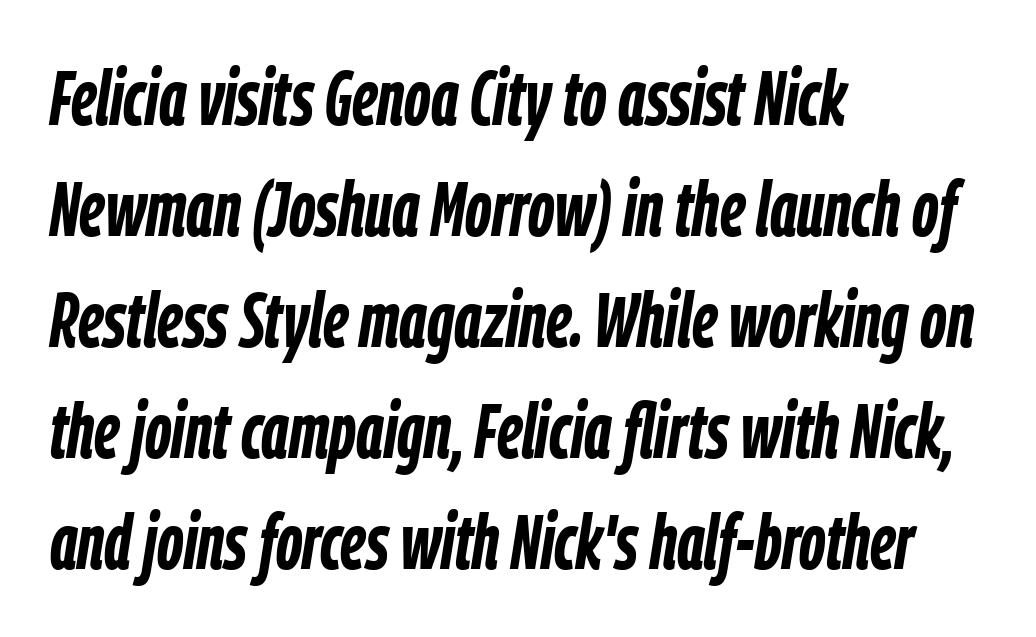
{"italic": "yes", "lean": "right", "slant_degrees": 9, "bold": "yes", "weight": "semibold", "width": "condensed", "stroke_contrast": "low", "x_height": "medium", "monospaced": "no", "underline": "no", "align": "left", "line_spacing": "normal", "line_spacing_ratio": 1.44, "letter_spacing": "normal", "letter_spacing_em": 0.0, "glyph_px": 77}
